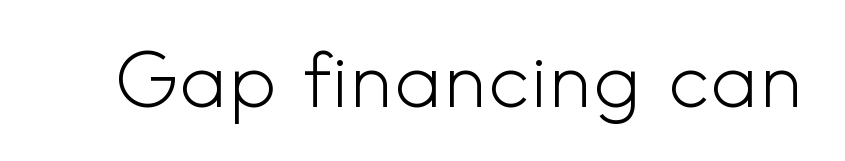
Q: Is the text bold? A: No.
Q: Is the text italic (slanted)? A: No, it is upright.
Q: Is the typeface a serif or a sans-serif typeface? A: Sans-serif.
Q: Is the text underlined? A: No.
Q: Is the spacing between letters normal or unusually wide? A: Normal.
Q: Width (condensed, normal, or wide)? A: Normal.
Q: x-height? A: Small.
Q: Monospaced? A: No.
